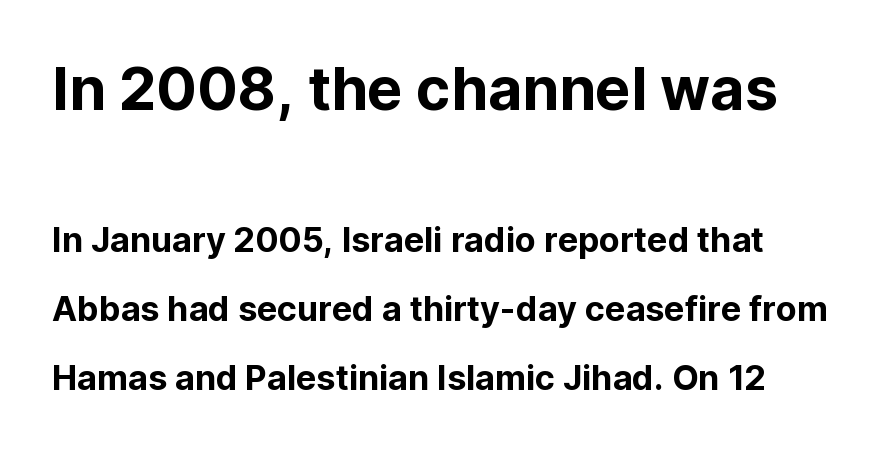
{"serif": "no", "italic": "no", "width": "normal", "stroke_contrast": "low", "x_height": "medium", "monospaced": "no", "underline": "no", "line_spacing": "loose", "line_spacing_ratio": 2.03, "letter_spacing": "normal", "letter_spacing_em": 0.0, "larger_block": "first", "size_ratio": 1.74, "glyph_px": 59}
